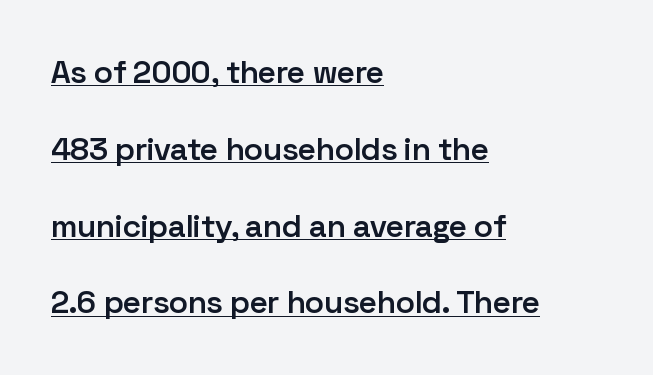
Q: Is the text bold? A: Semi-bold.
Q: Is the text italic (slanted)? A: No, it is upright.
Q: Is the typeface a serif or a sans-serif typeface? A: Sans-serif.
Q: Is the text underlined? A: Yes.
Q: How is the paragraph aligned? A: Left-aligned.
Q: Is the spacing between letters normal or unusually wide? A: Normal.
Q: Is the spacing between lines tight, normal or loose? A: Loose.
Q: Width (condensed, normal, or wide)? A: Normal.
Q: Stroke contrast? A: Low.
Q: x-height? A: Medium.
Q: Monospaced? A: No.
